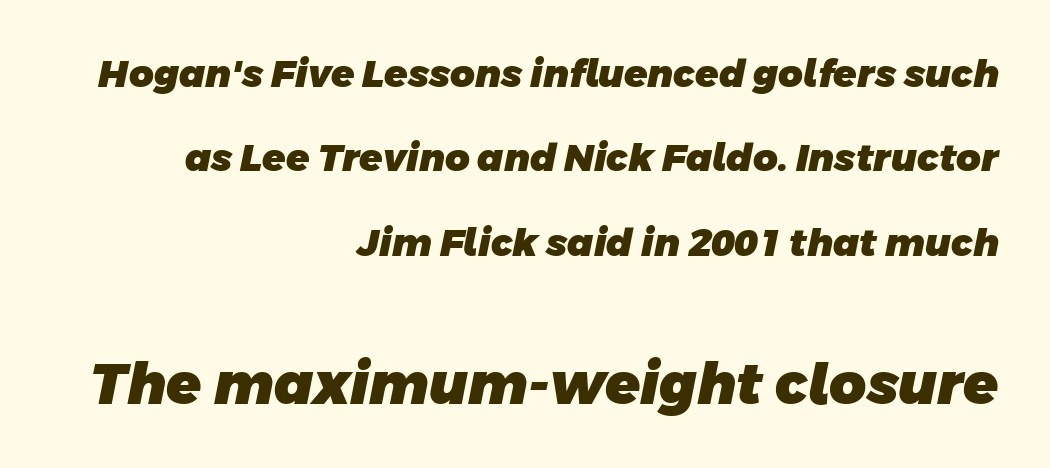
{"serif": "no", "bold": "yes", "weight": "heavy", "width": "normal", "stroke_contrast": "low", "x_height": "large", "monospaced": "no", "underline": "no", "align": "right", "line_spacing": "loose", "line_spacing_ratio": 2.22, "letter_spacing": "normal", "letter_spacing_em": 0.0, "larger_block": "second", "size_ratio": 1.5, "glyph_px": 57}
